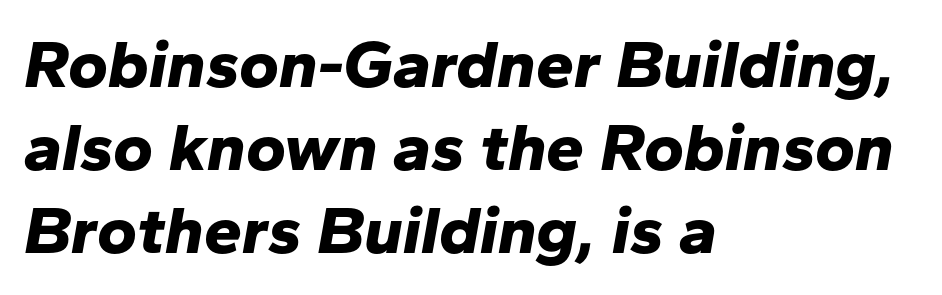
The image shows 68 px bold type, italic (leaning right); set left-aligned, line spacing 1.22x, normal letter spacing, not underlined; low stroke contrast and a medium x-height.
